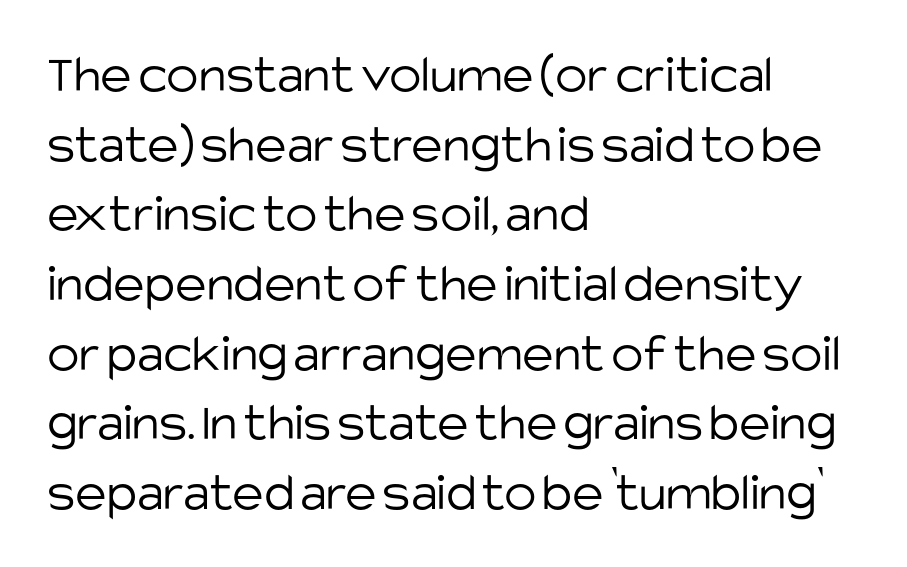
The image shows 54 px light sans-serif type, upright; set left-aligned, normal line spacing (1.29x), normal letter spacing, not underlined; low stroke contrast and a large x-height.
